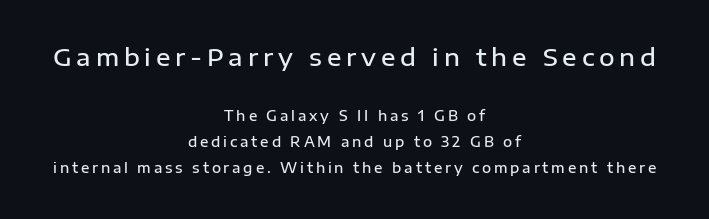
Characters follow at a spacing far wider than the type designer built in. The lettering stays uniformly vertical, giving the passage a roman look. Every row of glyphs is offset so its center matches the block's center. Only glyphs here, with clear space below each row. Scale decreases going downward across the two blocks. Emphasis by weight is partial: semibold.
